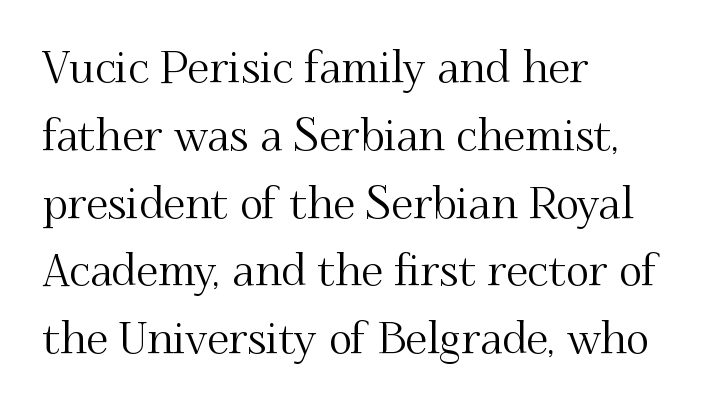
{"serif": "yes", "italic": "no", "width": "normal", "stroke_contrast": "medium", "x_height": "small", "monospaced": "no", "underline": "no", "align": "left", "line_spacing": "normal", "line_spacing_ratio": 1.54, "letter_spacing": "normal", "letter_spacing_em": 0.0, "glyph_px": 44}
